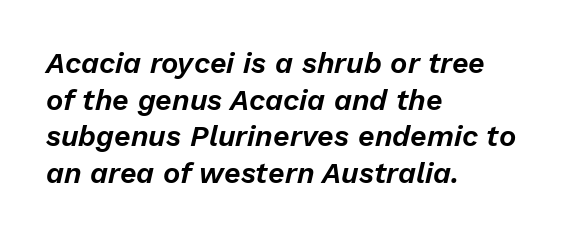
Q: Is the text italic (slanted)? A: Yes, it leans right by about 13 degrees.
Q: Is the text underlined? A: No.
Q: How is the paragraph aligned? A: Left-aligned.
Q: Is the spacing between letters normal or unusually wide? A: Normal.
Q: Is the spacing between lines tight, normal or loose? A: Normal.
Q: Width (condensed, normal, or wide)? A: Normal.
Q: Stroke contrast? A: Low.
Q: x-height? A: Medium.
Q: Monospaced? A: No.
